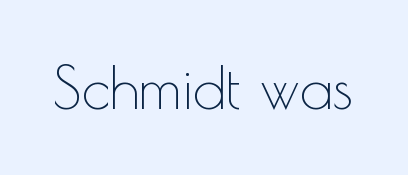
Proportional: the letters do not fall into vertical columns. You can tell it's not italic because the verticals are truly vertical. No letter is thick-stroked: the sample isn't bold. Honestly, the letter spacing is just normal — you wouldn't notice it. The foot of each line stays bare and open.
